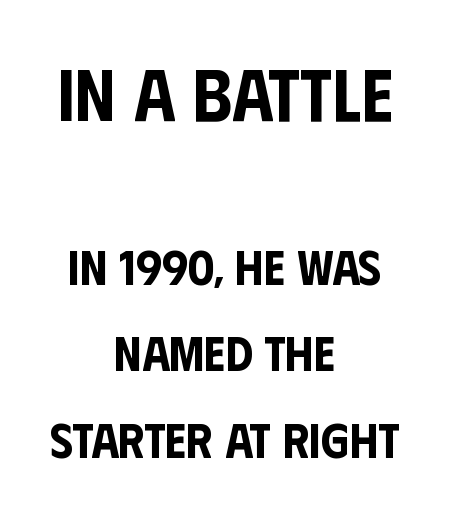
The image shows 73 px condensed sans-serif type, upright; set centered, line spacing 1.77x, normal letter spacing, not underlined; the first (top) block is 1.49x larger; low stroke contrast and a large x-height.
